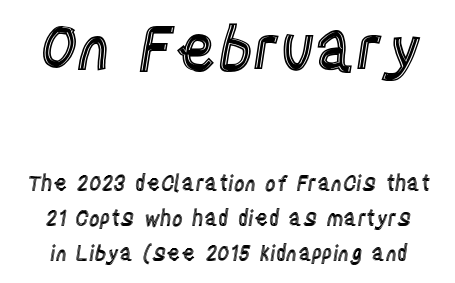
The image shows 63 px condensed type; set normal line spacing (1.66x), normal letter spacing, not underlined; the first (top) block is 3.0x larger; a large x-height.
